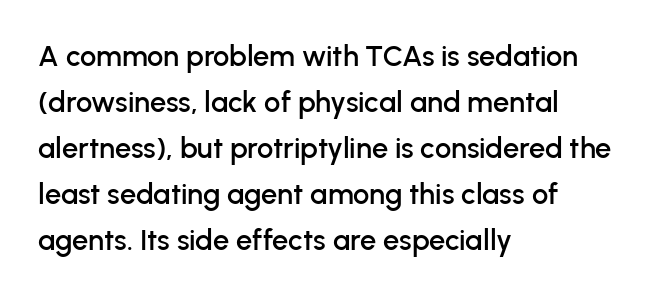
Note the varied advance widths — an 'i' is clearly narrower than an 'm'. Teacher's note: observe the even left margin — that is flush-left alignment. Students, note that the glyphs here touch the page at normal intervals. The line-height multiplier appears to be the usual default.
